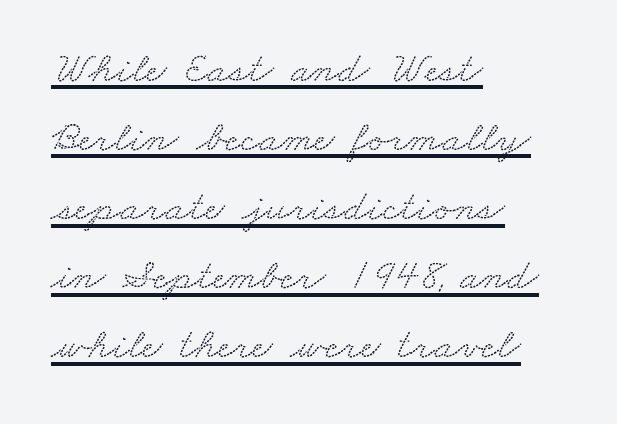
{"width": "wide", "stroke_contrast": "low", "x_height": "small", "monospaced": "no", "underline": "yes", "align": "left", "line_spacing": "normal", "line_spacing_ratio": 1.57, "letter_spacing": "normal", "letter_spacing_em": 0.0, "glyph_px": 44}
